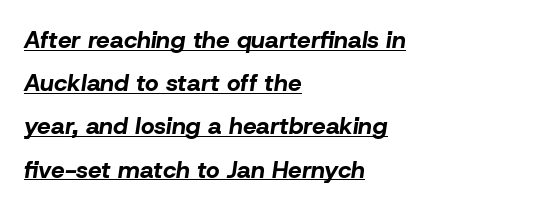
{"italic": "yes", "lean": "right", "slant_degrees": 8, "bold": "yes", "underline": "yes", "align": "left", "line_spacing_ratio": 1.8, "letter_spacing": "normal", "letter_spacing_em": 0.0, "glyph_px": 24}
